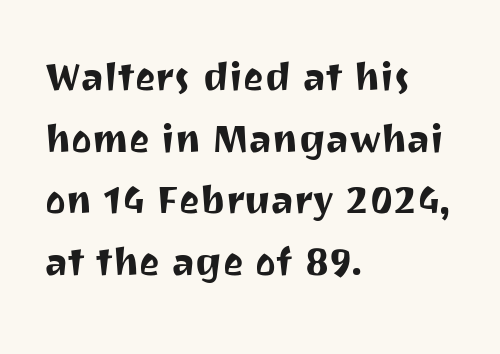
Q: Is the text italic (slanted)? A: No, it is upright.
Q: Is the typeface a serif or a sans-serif typeface? A: Sans-serif.
Q: Is the text underlined? A: No.
Q: How is the paragraph aligned? A: Left-aligned.
Q: Is the spacing between letters normal or unusually wide? A: Normal.
Q: Is the spacing between lines tight, normal or loose? A: Normal.
Q: Width (condensed, normal, or wide)? A: Normal.
Q: Stroke contrast? A: Medium.
Q: x-height? A: Medium.
Q: Monospaced? A: No.
